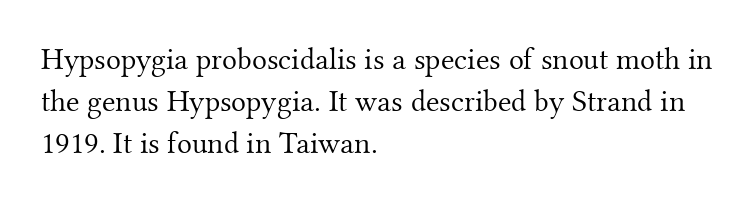
The image shows 31 px light serif type, upright; set left-aligned, normal line spacing (1.36x), normal letter spacing, not underlined; medium stroke contrast and a small x-height.
